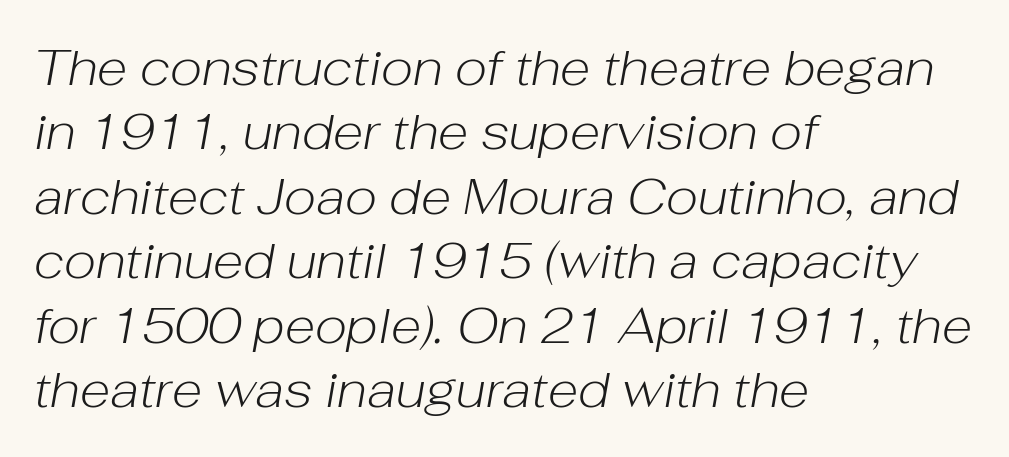
Casual observation: everything's shoved over to the left. The face used here is proportionally spaced, like ordinary book or web type. Looking at the ascenders, they clearly lean. The foot of each line stays bare and open.
